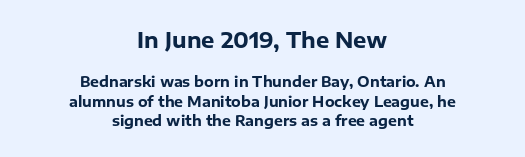
The image shows 21 px bold type, upright; set centered, normal line spacing (1.4x), normal letter spacing, not underlined; the first (top) block is 1.5x larger.
